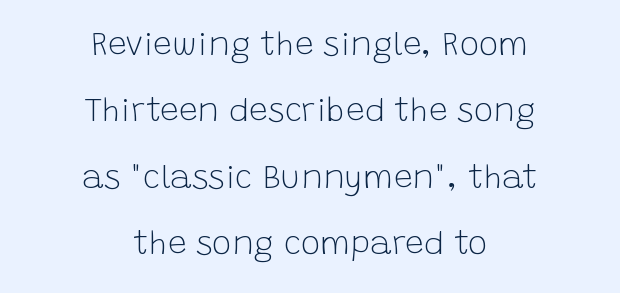
{"serif": "no", "italic": "no", "bold": "no", "weight": "light", "width": "normal", "stroke_contrast": "low", "x_height": "large", "monospaced": "no", "underline": "no", "align": "center", "line_spacing": "loose", "line_spacing_ratio": 2.01, "letter_spacing": "normal", "letter_spacing_em": 0.0, "glyph_px": 33}
